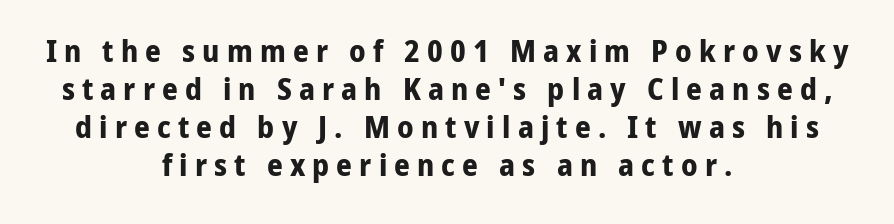
In terms of letterspacing, this is a distinctly airy, spread setting. Each letter keeps its own natural width here, so spacing adapts to shape. The characters display no serif detailing; their extremities are plain. Compared with a flush-left layout, this one balances lines on the center instead.
